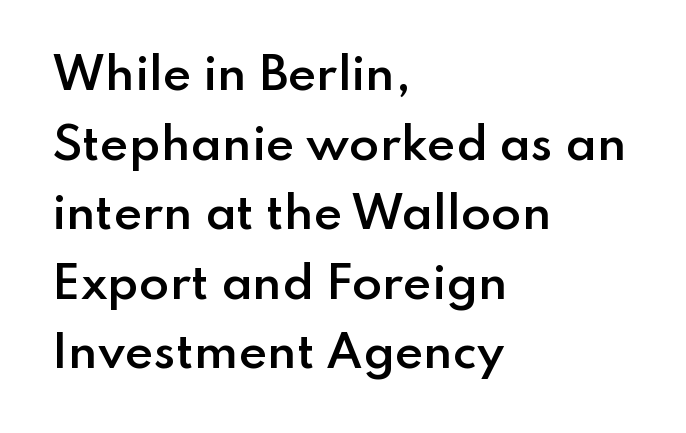
A typesetter would mark this as roman, not italic. These lines sit exactly where default settings would place them. You can tell from the bare stems that sans-serif type was used. Spacing verdict: proportional, widths tailored to each character. Each glyph is drawn with semibold strokes, heavier than normal yet not fully bold. Has an underline been added? It has not.
